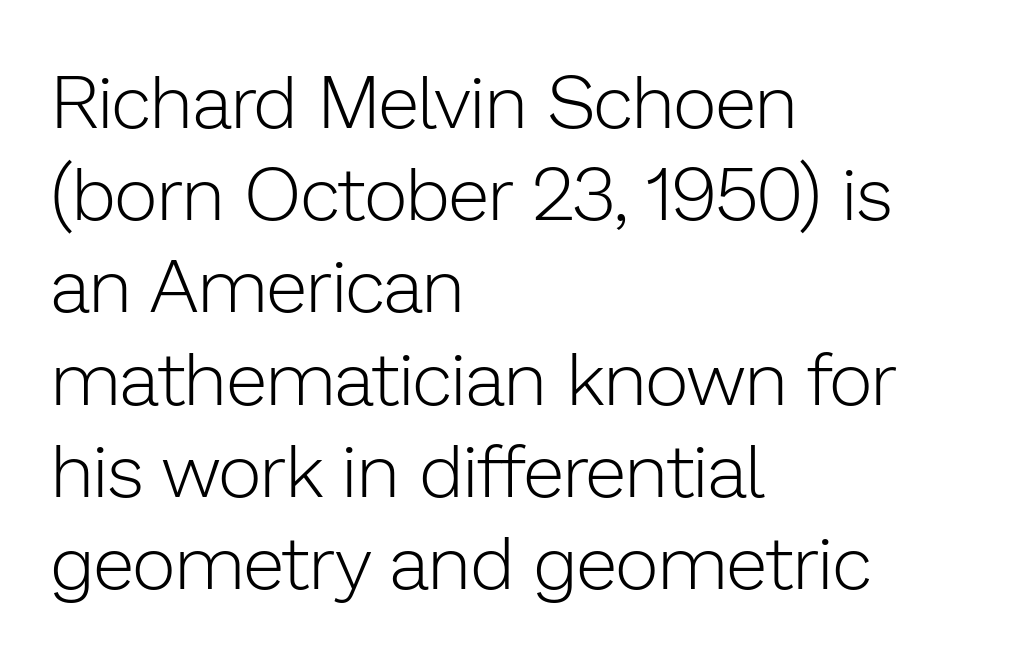
Nothing sits at the stroke ends, so this counts as sans-serif. The typesetting does not lean heavy: it is not bold. A roman cut, with each character standing at attention. Line starts are locked; line ends wander.
